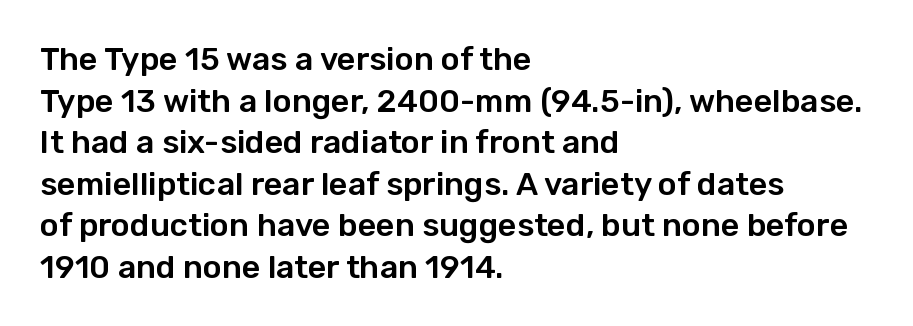
{"serif": "no", "italic": "no", "width": "normal", "stroke_contrast": "low", "x_height": "medium", "monospaced": "no", "underline": "no", "align": "left", "line_spacing": "normal", "line_spacing_ratio": 1.3, "letter_spacing": "normal", "letter_spacing_em": 0.0, "glyph_px": 32}
